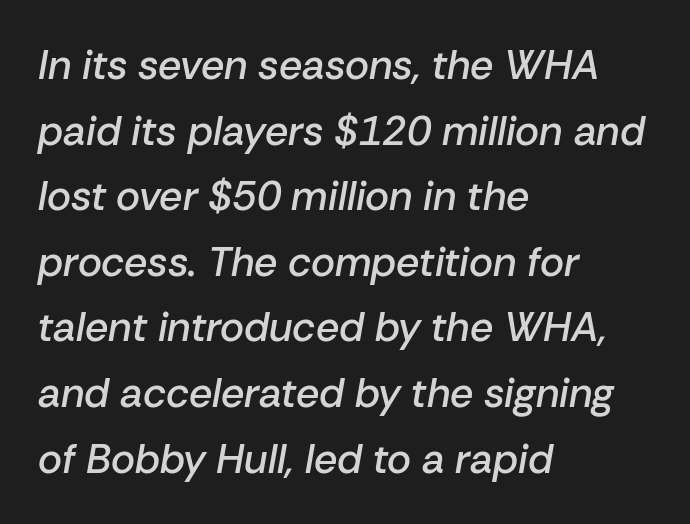
The image shows 41 px semibold type, italic (leaning right); set left-aligned, normal line spacing (1.6x), normal letter spacing, not underlined; low stroke contrast and a medium x-height.
